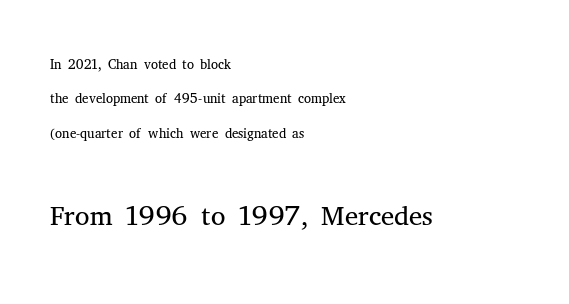
The image shows 41 px light serif type, upright; set left-aligned, line spacing 1.72x, normal letter spacing, not underlined; the second (bottom) block is 2.05x larger; medium stroke contrast and a medium x-height.
